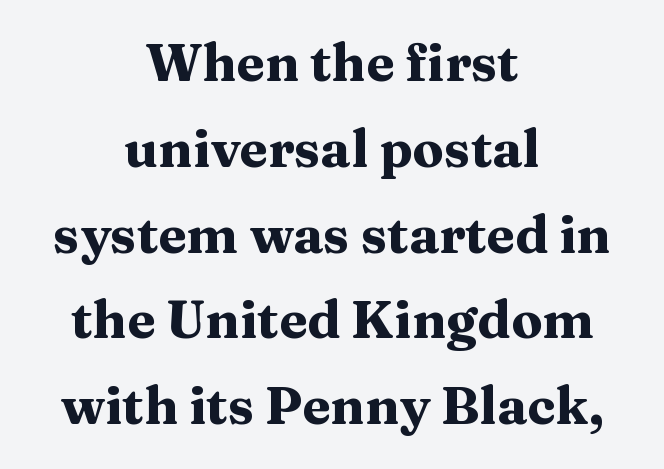
{"serif": "yes", "italic": "no", "bold": "yes", "weight": "heavy", "width": "wide", "stroke_contrast": "medium", "x_height": "medium", "monospaced": "no", "underline": "no", "align": "center", "line_spacing": "normal", "line_spacing_ratio": 1.65, "letter_spacing": "normal", "letter_spacing_em": 0.0, "glyph_px": 52}
